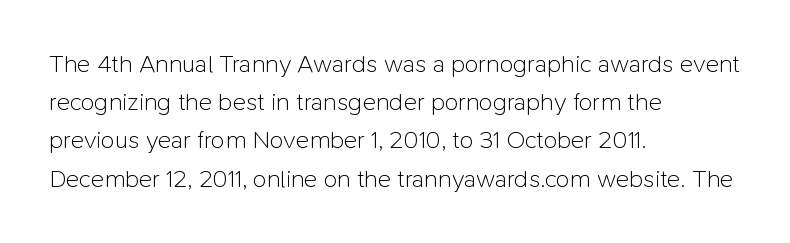
The image shows 25 px text type, upright; set left-aligned, normal line spacing (1.53x), normal letter spacing, not underlined.
